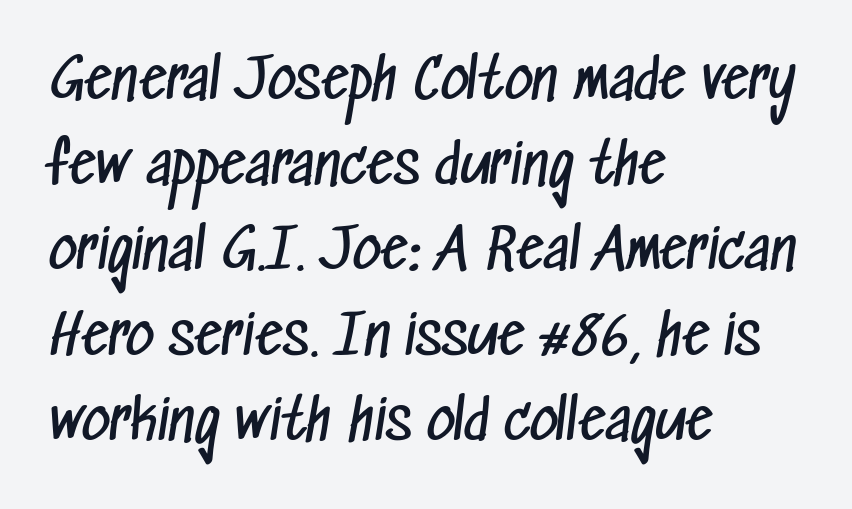
The image shows 55 px regular-weight, condensed sans-serif type; set left-aligned, normal line spacing (1.55x), normal letter spacing, not underlined; low stroke contrast and a medium x-height.
